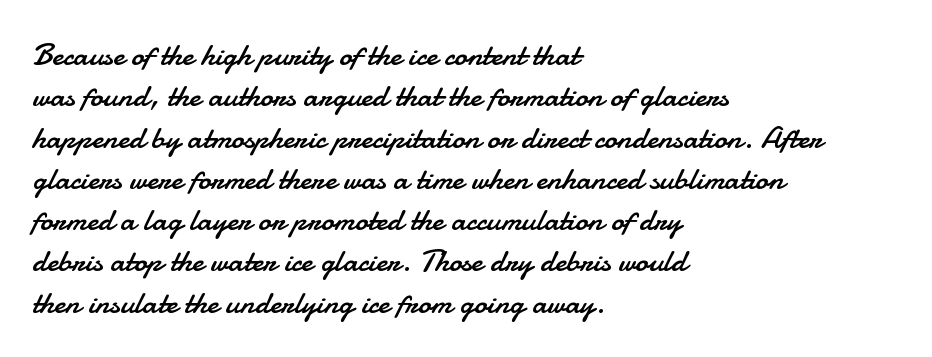
Q: Is the text bold? A: No.
Q: Is the text italic (slanted)? A: Yes.
Q: Is the typeface a serif or a sans-serif typeface? A: Sans-serif.
Q: Is the text underlined? A: No.
Q: How is the paragraph aligned? A: Left-aligned.
Q: Is the spacing between letters normal or unusually wide? A: Normal.
Q: Is the spacing between lines tight, normal or loose? A: Normal.
Q: Width (condensed, normal, or wide)? A: Normal.
Q: Stroke contrast? A: Low.
Q: x-height? A: Small.
Q: Monospaced? A: No.
